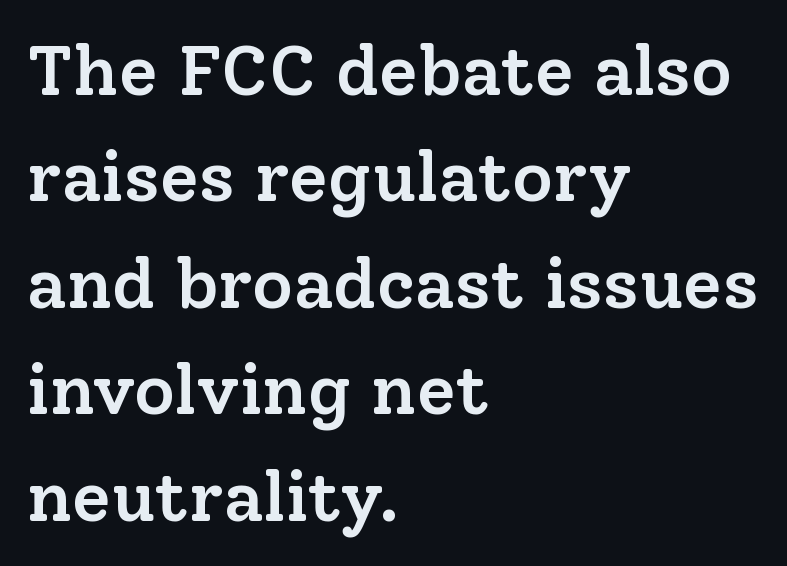
If you drew a line through each stem, it would be perfectly vertical. The font family rendered here belongs to the serif group. Short note: letters normally spaced. What weight is shown? A semibold, between regular and bold.
